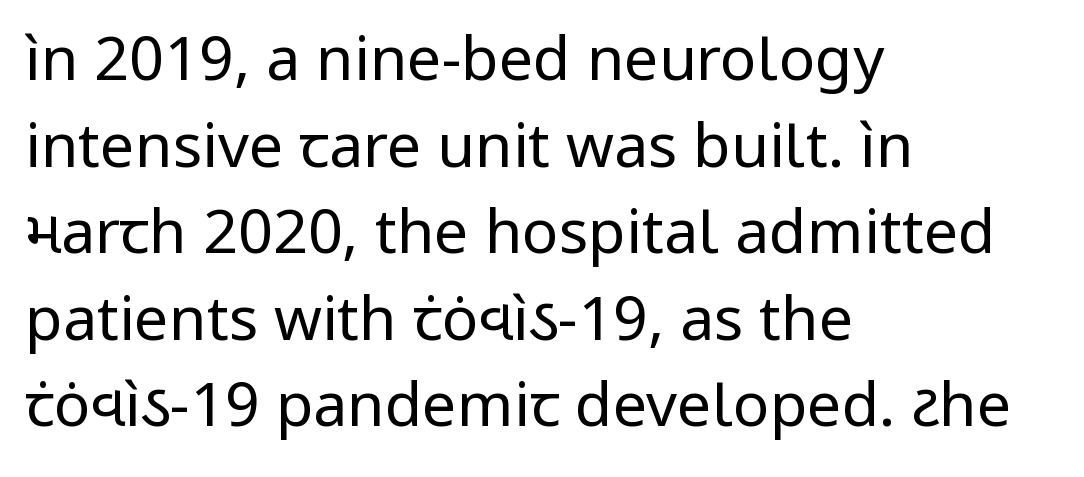
Q: Is the text bold? A: No.
Q: Is the text italic (slanted)? A: No, it is upright.
Q: Is the typeface a serif or a sans-serif typeface? A: Sans-serif.
Q: Is the text underlined? A: No.
Q: How is the paragraph aligned? A: Left-aligned.
Q: Is the spacing between letters normal or unusually wide? A: Normal.
Q: Is the spacing between lines tight, normal or loose? A: Normal.
Q: Width (condensed, normal, or wide)? A: Normal.
Q: Stroke contrast? A: Low.
Q: x-height? A: Medium.
Q: Monospaced? A: No.
